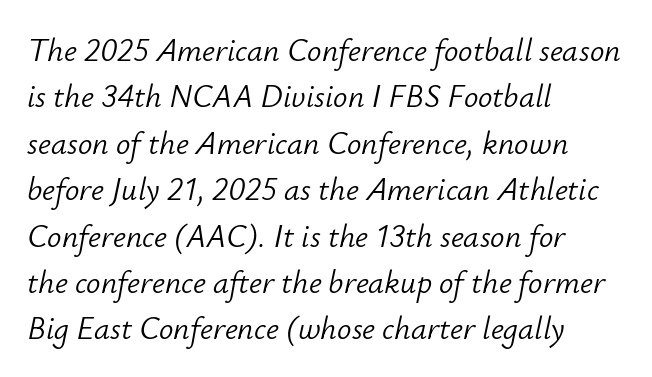
The glyphs are unaccompanied by any horizontal stroke below them. These lines sit exactly where default settings would place them. Stems and bowls with no extra thickness — not bold. These lines stack with their left ends in a neat column.
